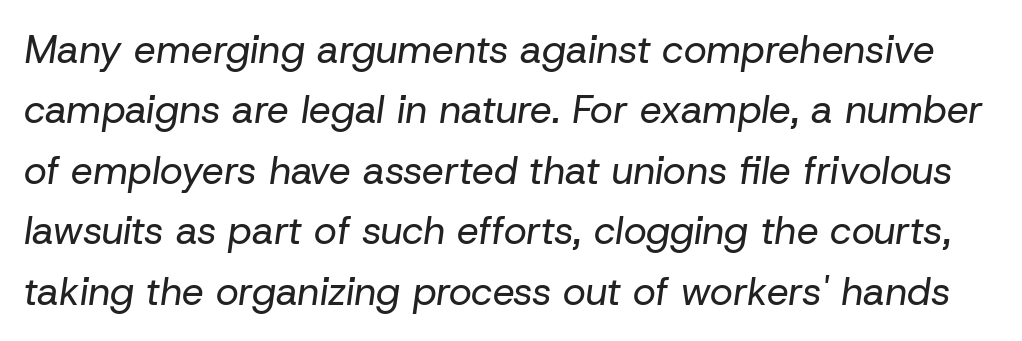
The image shows 39 px regular-weight type, italic (leaning right); set normal line spacing (1.55x), normal letter spacing, not underlined; low stroke contrast and a medium x-height.
